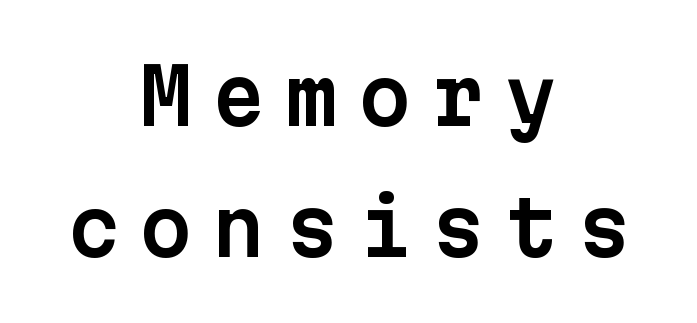
{"serif": "no", "italic": "no", "width": "normal", "stroke_contrast": "low", "x_height": "medium", "monospaced": "yes", "underline": "no", "align": "center", "line_spacing_ratio": 1.72, "letter_spacing": "wide", "letter_spacing_em": 0.26, "glyph_px": 76}
